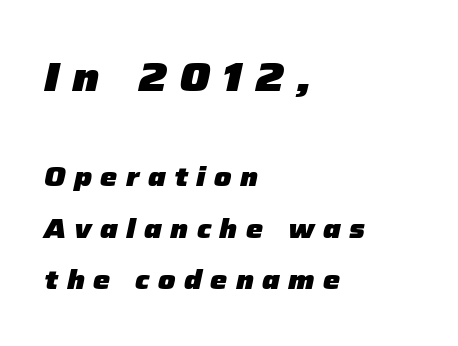
These lines were composed using italics. The line texture is sparse and dotted thanks to wide tracking. Of the two passages, the one on top uses the larger point size. Every row of glyphs begins at an identical x-position on the left.
